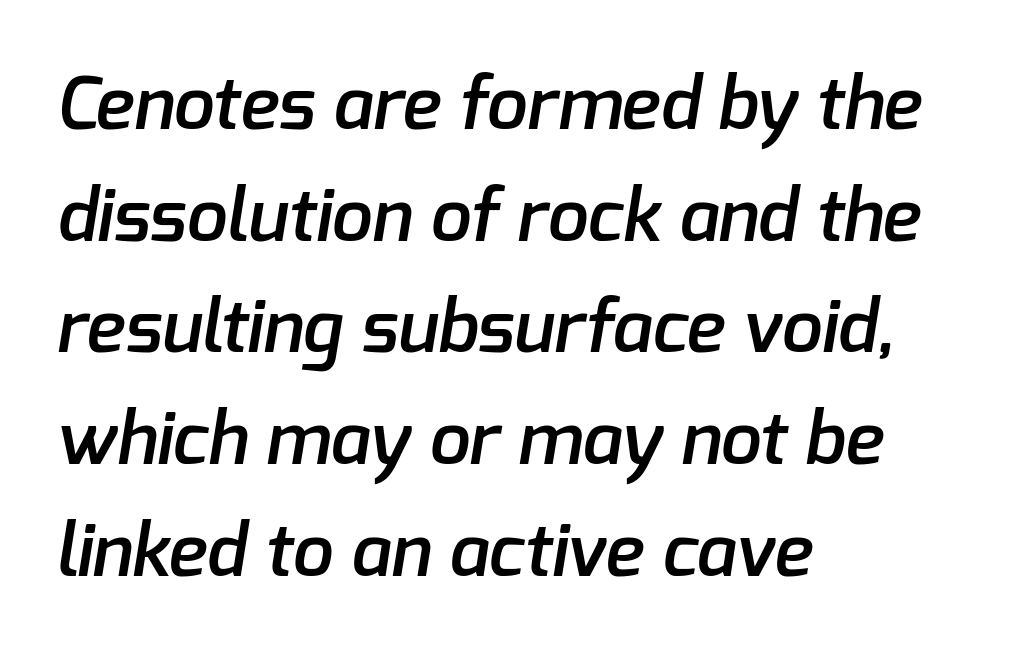
The image shows 73 px semibold sans-serif type; set left-aligned, normal line spacing (1.53x), normal letter spacing, not underlined; low stroke contrast and a medium x-height.
